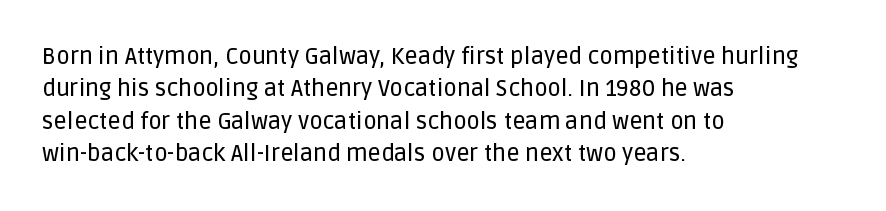
The image shows 23 px text type, upright; set left-aligned, normal line spacing (1.41x), normal letter spacing, not underlined.
